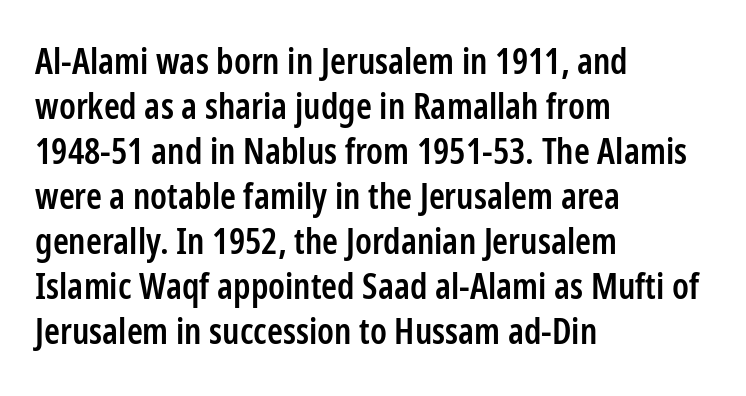
The image shows 36 px semibold, condensed sans-serif type, upright; set left-aligned, normal line spacing (1.25x), normal letter spacing, not underlined; low stroke contrast and a medium x-height.
